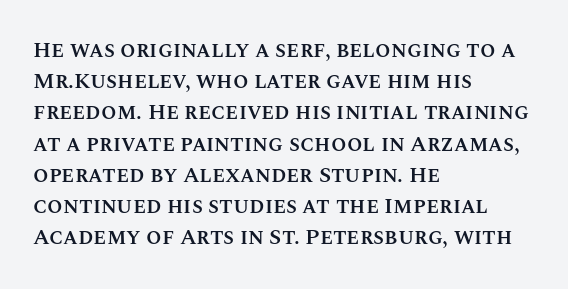
The image shows 22 px text type, upright; set left-aligned, normal line spacing (1.42x), normal letter spacing, not underlined.
